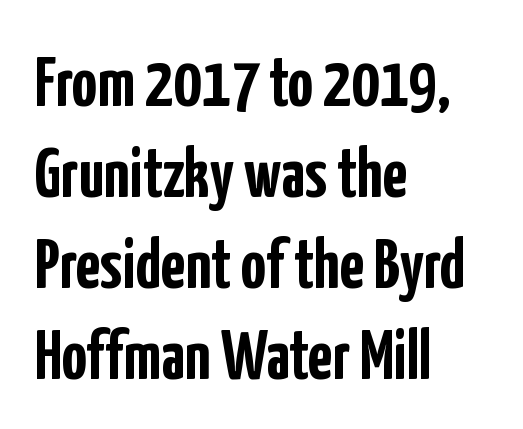
{"serif": "no", "italic": "no", "bold": "yes", "weight": "semibold", "width": "condensed", "stroke_contrast": "low", "x_height": "medium", "monospaced": "no", "underline": "no", "align": "left", "line_spacing": "normal", "line_spacing_ratio": 1.28, "letter_spacing": "normal", "letter_spacing_em": 0.0, "glyph_px": 71}
